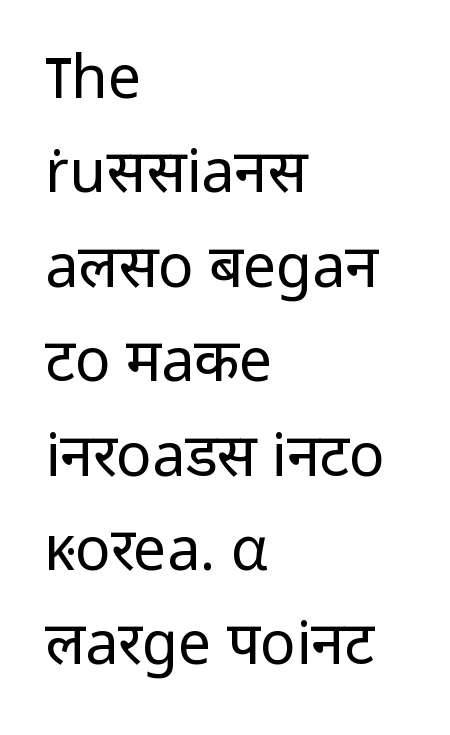
No feet cap the strokes, marking this as sans-serif type. No italicization has been applied; the sample stays upright. How are the letters spaced? Ordinarily, with no added tracking. A classic flush-left, rag-right setting is used for this passage. The glyphs are unaccompanied by any horizontal stroke below them. The characters are drawn with everyday or finer stroke widths.
